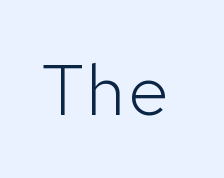
The image shows 72 px light sans-serif type, upright, monospaced; set normal letter spacing, not underlined; low stroke contrast and a medium x-height.
